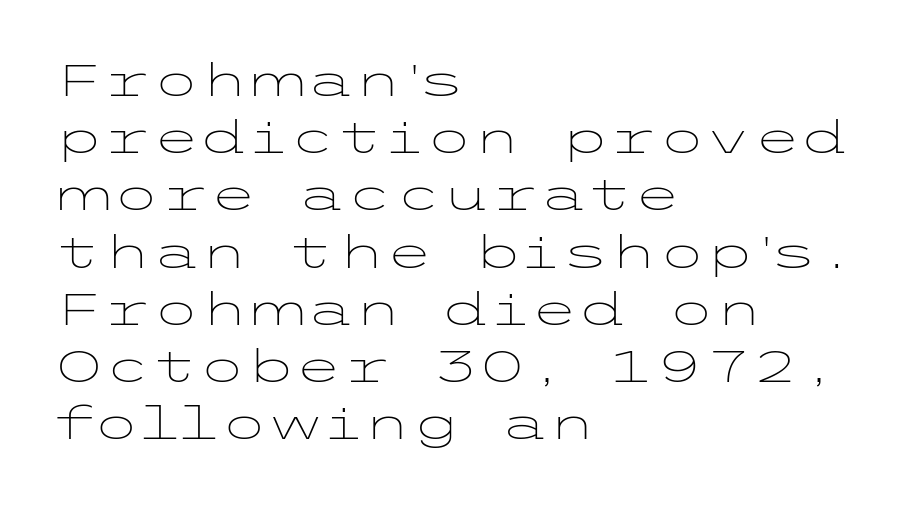
Q: Is the text bold? A: No.
Q: Is the text italic (slanted)? A: No, it is upright.
Q: Is the typeface a serif or a sans-serif typeface? A: Sans-serif.
Q: Is the text underlined? A: No.
Q: How is the paragraph aligned? A: Left-aligned.
Q: Is the spacing between letters normal or unusually wide? A: Normal.
Q: Is the spacing between lines tight, normal or loose? A: Normal.
Q: Width (condensed, normal, or wide)? A: Wide.
Q: Stroke contrast? A: Low.
Q: x-height? A: Medium.
